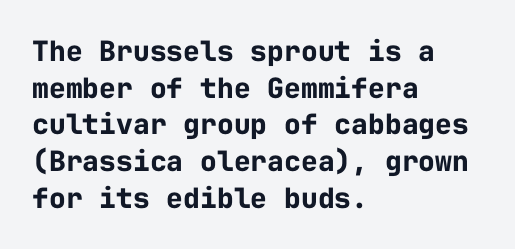
The typesetting leans heavy: a genuine bold. Note: no serifs on the glyphs. Has an underline been added? It has not. These lines are set flush left with a ragged right edge. Compared with typical paragraphs, the rows here are spaced about the same.
